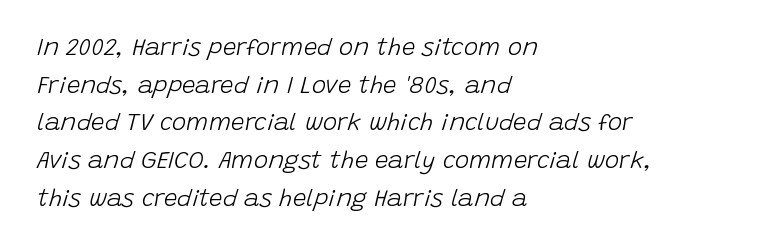
The image shows 24 px text type, italic (leaning right); set left-aligned, normal line spacing (1.57x), normal letter spacing, not underlined.
